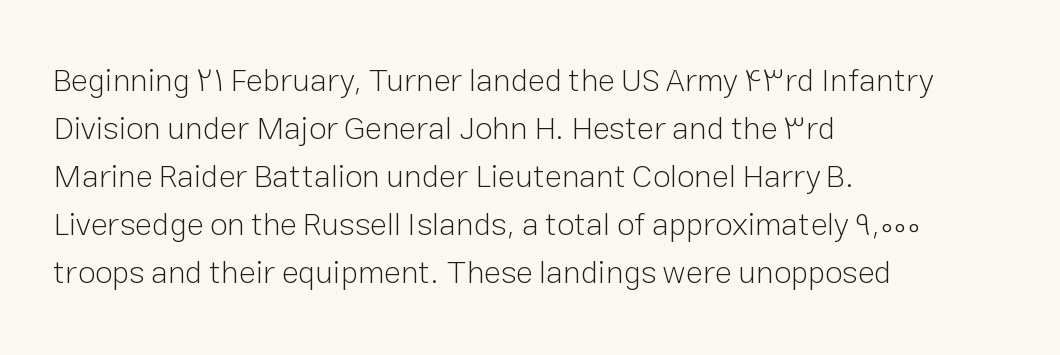
The image shows 32 px light sans-serif type, upright; set left-aligned, normal line spacing (1.5x), normal letter spacing, not underlined; low stroke contrast and a medium x-height.
